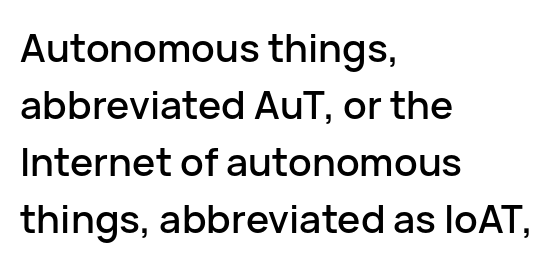
The image shows 39 px sans-serif type, upright; set left-aligned, normal line spacing (1.46x), normal letter spacing, not underlined; low stroke contrast and a medium x-height.
